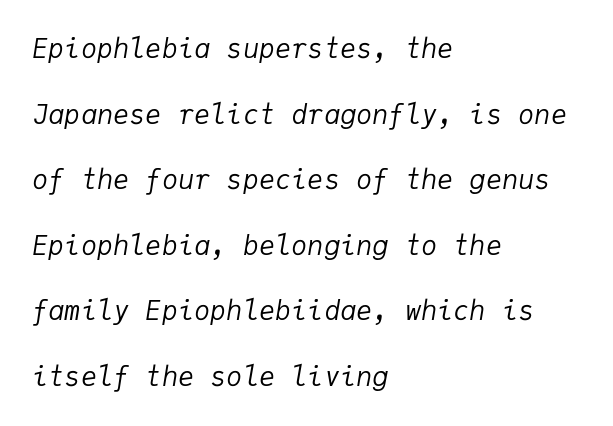
Q: Is the text bold? A: No.
Q: Is the text italic (slanted)? A: Yes, it leans right by about 9 degrees.
Q: Is the text underlined? A: No.
Q: How is the paragraph aligned? A: Left-aligned.
Q: Is the spacing between letters normal or unusually wide? A: Normal.
Q: Is the spacing between lines tight, normal or loose? A: Loose.
